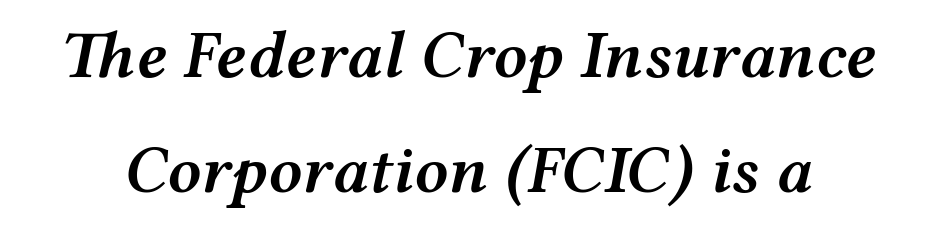
Stroke thickness is moderately raised; the sample reads as semibold. The font's italic variant was chosen for this text. Varying glyph widths throughout — classic text-font behaviour. Descenders are the only things crossing below the line. Between one letter and the next there's only the usual sliver of space.
